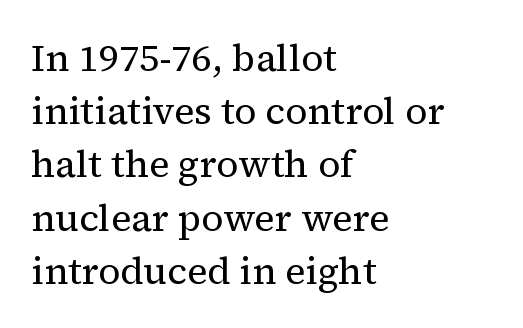
The face used here is proportionally spaced, like ordinary book or web type. Font category for this specimen: serif. Caption: face not bold, strokes unweighted. This rendering features lettering with no underline. Teacher's note: observe the even left margin — that is flush-left alignment. The gaps between neighbouring characters are ordinary and unremarkable.
